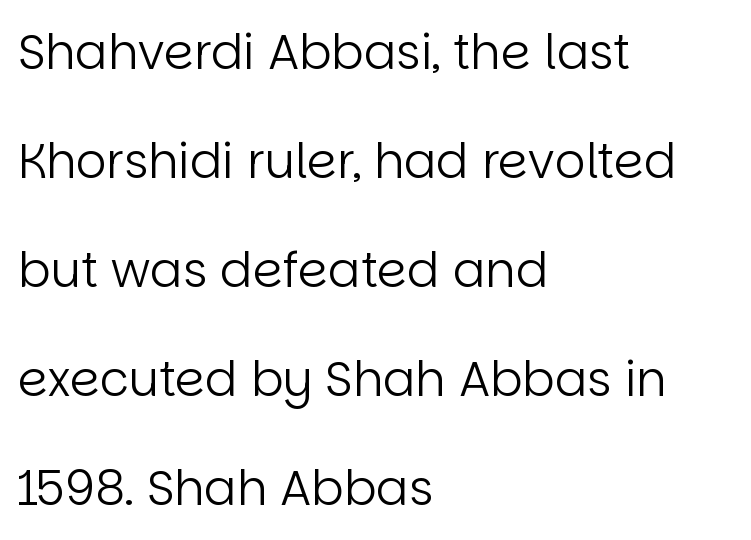
{"serif": "no", "italic": "no", "bold": "no", "weight": "regular", "width": "normal", "stroke_contrast": "low", "x_height": "large", "monospaced": "no", "underline": "no", "align": "left", "line_spacing": "loose", "line_spacing_ratio": 2.27, "letter_spacing": "normal", "letter_spacing_em": 0.0, "glyph_px": 48}
